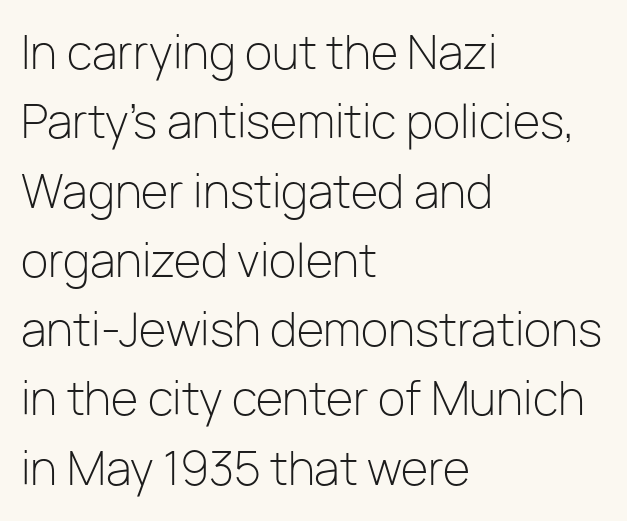
This block has exactly the height ordinary leading produces. Bare-footed words on every line. The font family rendered here belongs to the sans-serif group. This sample uses an upright cut, with every glyph sitting square on the baseline. Do the characters align in a grid? No, the font is proportional. Glyph-to-glyph distance matches everyday printed text.
